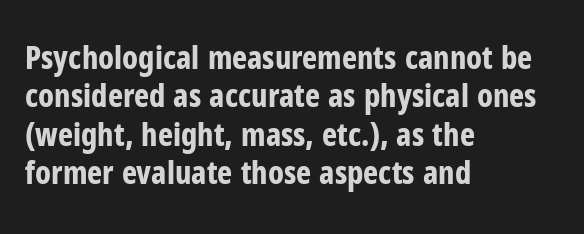
{"serif": "no", "italic": "no", "bold": "yes", "weight": "bold", "width": "condensed", "stroke_contrast": "low", "x_height": "medium", "monospaced": "no", "underline": "no", "align": "left", "line_spacing_ratio": 1.2, "letter_spacing": "normal", "letter_spacing_em": 0.0, "glyph_px": 32}
